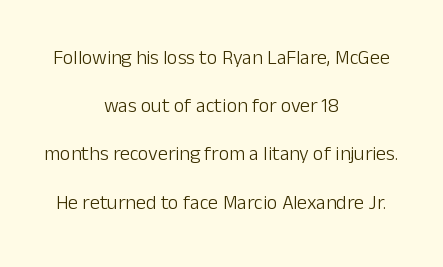
The image shows 20 px text type, upright; set centered, loose line spacing (2.41x), normal letter spacing, not underlined.
